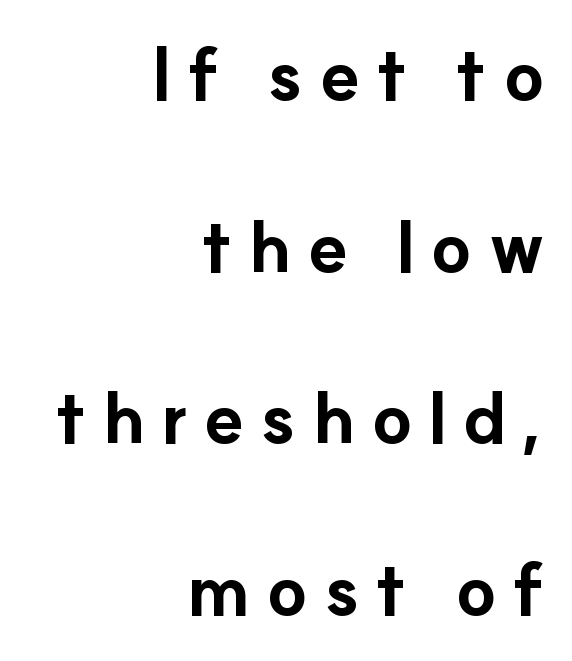
The image shows 73 px bold sans-serif type, upright; set right-aligned, loose line spacing (2.35x), unusually wide letter spacing (+0.21 em), not underlined; low stroke contrast and a small x-height.
